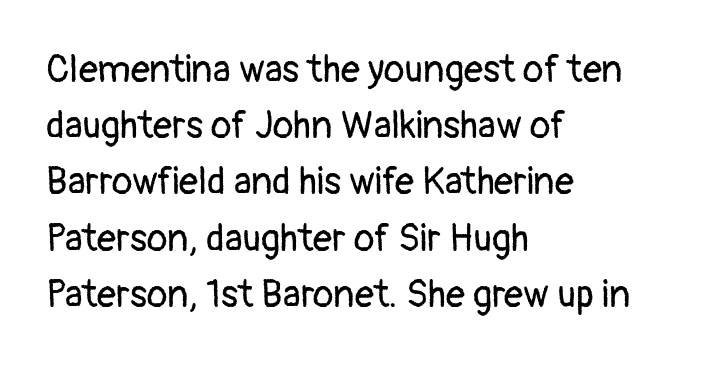
Q: Is the text bold? A: No.
Q: Is the text italic (slanted)? A: No, it is upright.
Q: Is the typeface a serif or a sans-serif typeface? A: Sans-serif.
Q: Is the text underlined? A: No.
Q: How is the paragraph aligned? A: Left-aligned.
Q: Is the spacing between letters normal or unusually wide? A: Normal.
Q: Is the spacing between lines tight, normal or loose? A: Normal.
Q: Width (condensed, normal, or wide)? A: Normal.
Q: Stroke contrast? A: Low.
Q: x-height? A: Medium.
Q: Monospaced? A: No.
